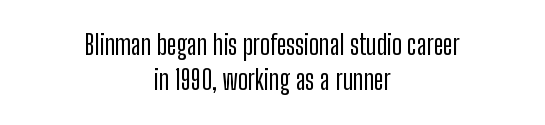
Q: Is the text italic (slanted)? A: No, it is upright.
Q: Is the text underlined? A: No.
Q: How is the paragraph aligned? A: Centered.
Q: Is the spacing between letters normal or unusually wide? A: Normal.
Q: Is the spacing between lines tight, normal or loose? A: Normal.
